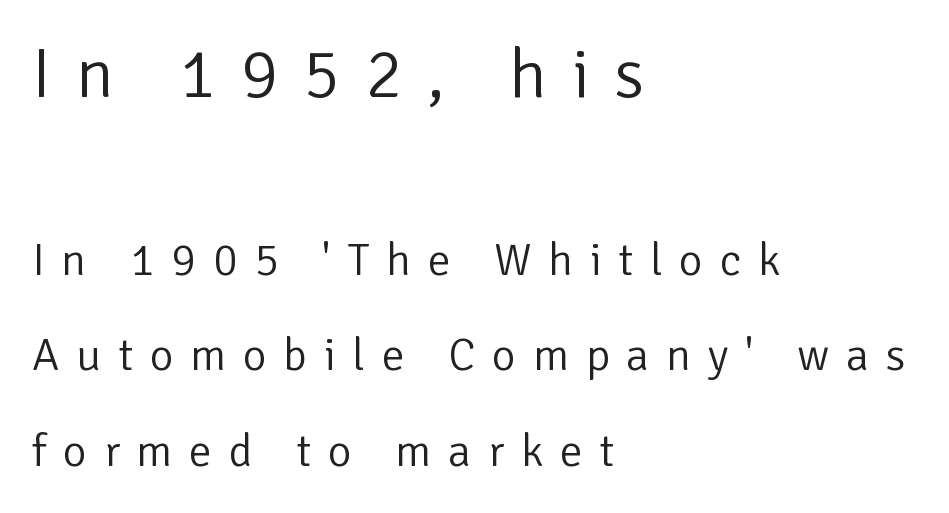
{"serif": "no", "italic": "no", "bold": "no", "weight": "light", "width": "normal", "stroke_contrast": "low", "x_height": "medium", "monospaced": "no", "underline": "no", "align": "left", "line_spacing": "loose", "line_spacing_ratio": 2.08, "letter_spacing": "wide", "letter_spacing_em": 0.36, "larger_block": "first", "size_ratio": 1.5, "glyph_px": 69}
